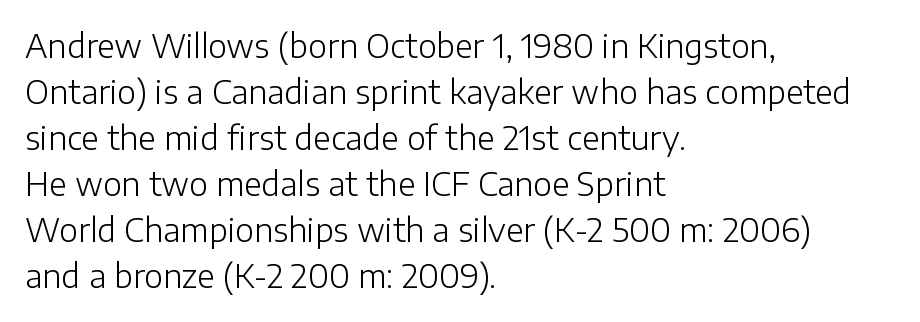
Q: Is the text bold? A: No.
Q: Is the text italic (slanted)? A: No, it is upright.
Q: Is the typeface a serif or a sans-serif typeface? A: Sans-serif.
Q: Is the text underlined? A: No.
Q: How is the paragraph aligned? A: Left-aligned.
Q: Is the spacing between letters normal or unusually wide? A: Normal.
Q: Is the spacing between lines tight, normal or loose? A: Normal.
Q: Width (condensed, normal, or wide)? A: Normal.
Q: Stroke contrast? A: Low.
Q: x-height? A: Medium.
Q: Monospaced? A: No.
